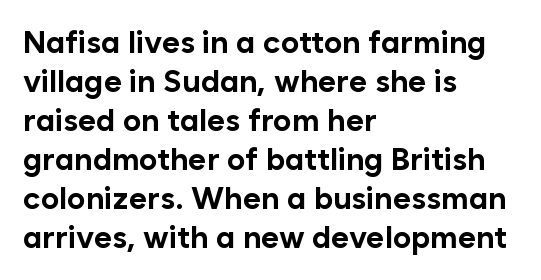
The image shows 31 px bold sans-serif type, upright; set left-aligned, normal line spacing (1.26x), normal letter spacing, not underlined; low stroke contrast and a medium x-height.
